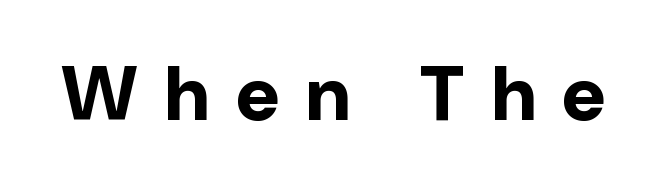
A typesetter would mark this as roman, not italic. You could not count columns in this text — the font is proportionally spaced. The passage shown is typeset with a sans-serif family. How heavy is the stroke? Heavy — this is a bold. Bare-footed words on every line.
